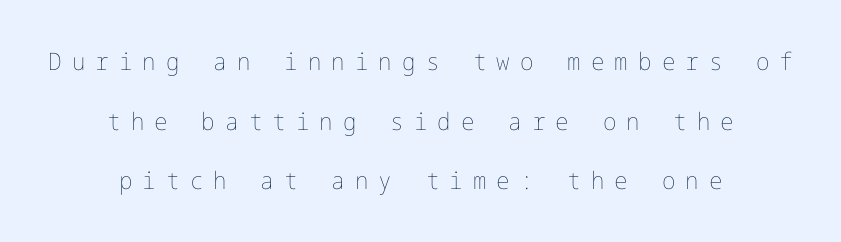
The image shows 24 px text type, upright; set centered, loose line spacing (2.48x), unusually wide letter spacing (+0.42 em), not underlined.
